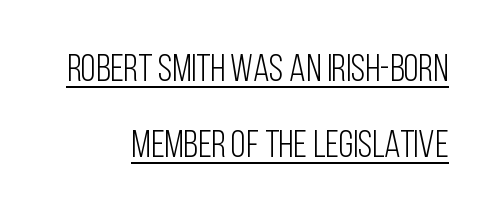
{"serif": "no", "italic": "no", "bold": "no", "weight": "light", "width": "condensed", "stroke_contrast": "low", "x_height": "large", "monospaced": "no", "underline": "yes", "align": "right", "line_spacing": "loose", "line_spacing_ratio": 1.99, "letter_spacing": "normal", "letter_spacing_em": 0.0, "glyph_px": 38}
